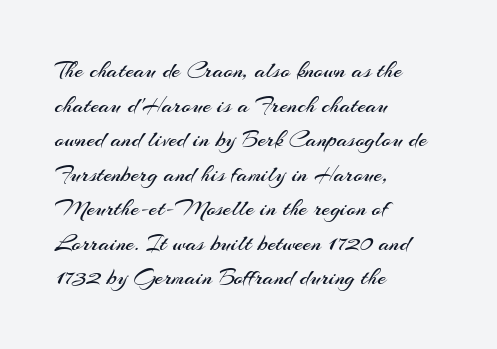
{"bold": "no", "underline": "no", "align": "left", "line_spacing": "normal", "line_spacing_ratio": 1.44, "letter_spacing": "normal", "letter_spacing_em": 0.0, "glyph_px": 24}
